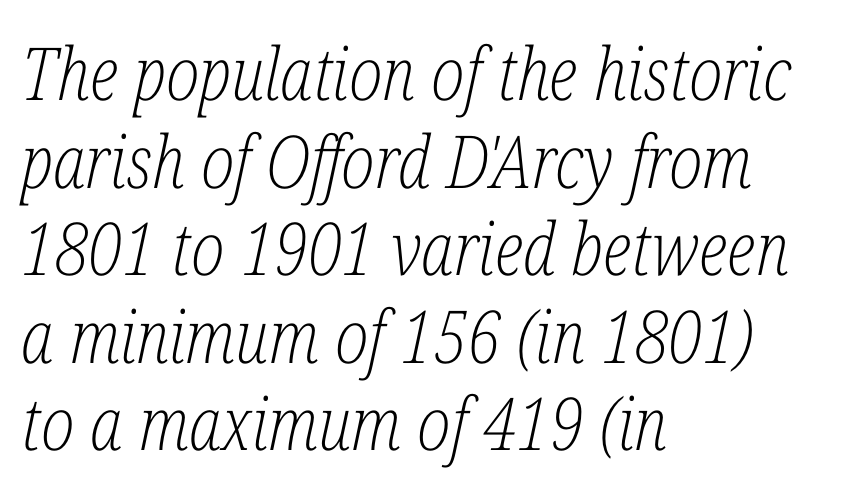
The image shows 73 px light, condensed serif type, italic (leaning right); set left-aligned, line spacing 1.2x, normal letter spacing, not underlined; low stroke contrast and a medium x-height.
